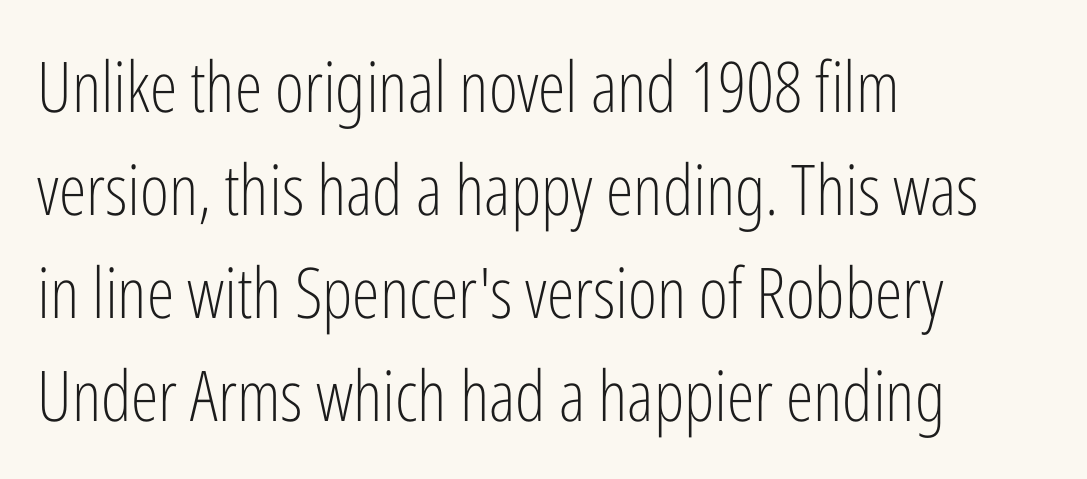
The image shows 70 px light, condensed sans-serif type, upright; set left-aligned, normal line spacing (1.47x), normal letter spacing, not underlined; low stroke contrast and a medium x-height.
